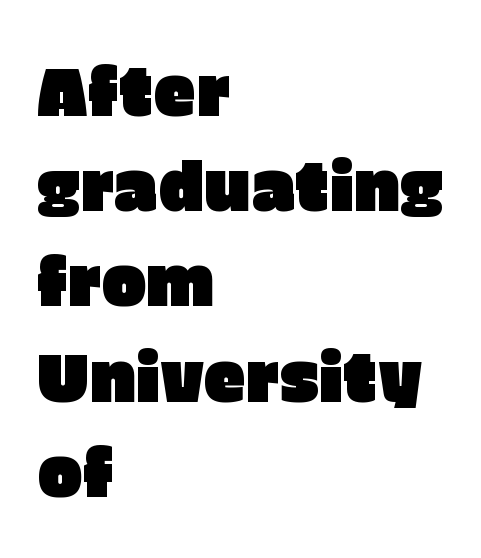
Varying glyph widths throughout — classic text-font behaviour. The type sits square on the baseline with zero lean. In CSS terms this would be text-align: left. Regarding leading, the lines here are spaced in the standard way. You could call the tracking neutral — neither tight nor loose.
